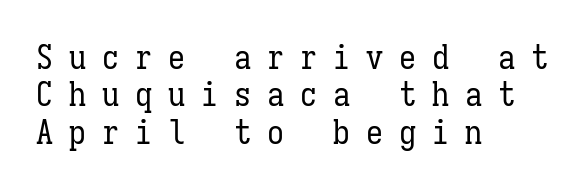
The image shows 34 px regular-weight, condensed type, upright, monospaced; set left-aligned, tight line spacing (1.1x), unusually wide letter spacing (+0.47 em), not underlined; low stroke contrast and a medium x-height.
